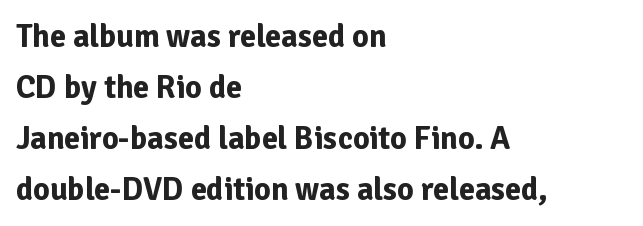
Q: Is the text bold? A: Yes.
Q: Is the text italic (slanted)? A: No, it is upright.
Q: Is the typeface a serif or a sans-serif typeface? A: Sans-serif.
Q: Is the text underlined? A: No.
Q: How is the paragraph aligned? A: Left-aligned.
Q: Is the spacing between letters normal or unusually wide? A: Normal.
Q: Is the spacing between lines tight, normal or loose? A: Normal.
Q: Width (condensed, normal, or wide)? A: Normal.
Q: Stroke contrast? A: Low.
Q: x-height? A: Medium.
Q: Monospaced? A: No.
